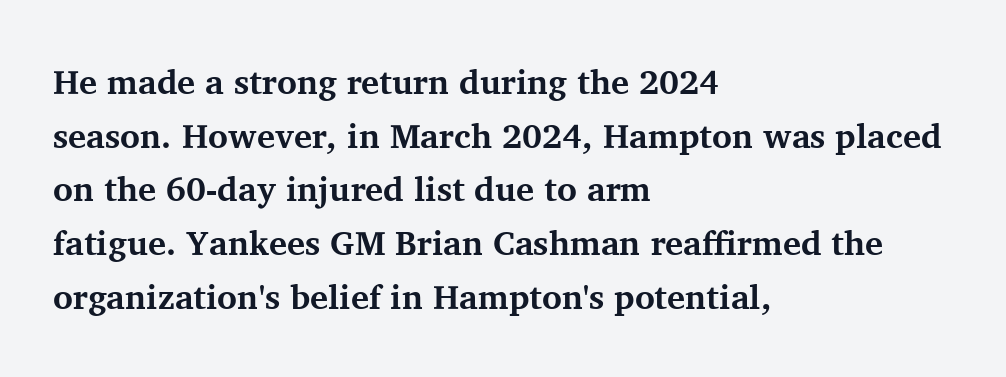
Baseline-to-baseline distance is the conventional proportion of letter height. Proportional: the letters do not fall into vertical columns. In terms of letterspacing, this is plain default setting. Heavy-handed strokes throughout: this text is bold. This is roman type, the default non-slanted kind. Each line starts at the same left margin while the right side varies.
